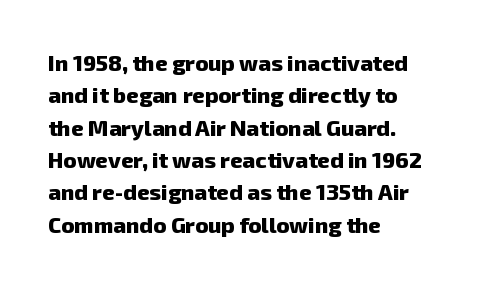
In CSS terms this would be text-align: left. Weight: bold. Tracking value appears to be zero — textbook default spacing. The passage shown stacks its lines at a standard gap.
